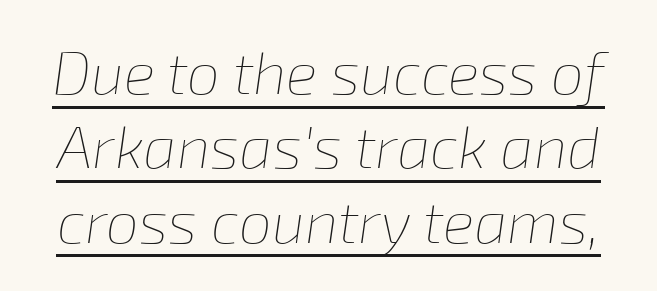
Q: Is the text bold? A: No.
Q: Is the text italic (slanted)? A: Yes, it leans right by about 8 degrees.
Q: Is the text underlined? A: Yes.
Q: Is the spacing between letters normal or unusually wide? A: Normal.
Q: Is the spacing between lines tight, normal or loose? A: Normal.
Q: Width (condensed, normal, or wide)? A: Normal.
Q: Stroke contrast? A: Low.
Q: x-height? A: Medium.
Q: Monospaced? A: No.
